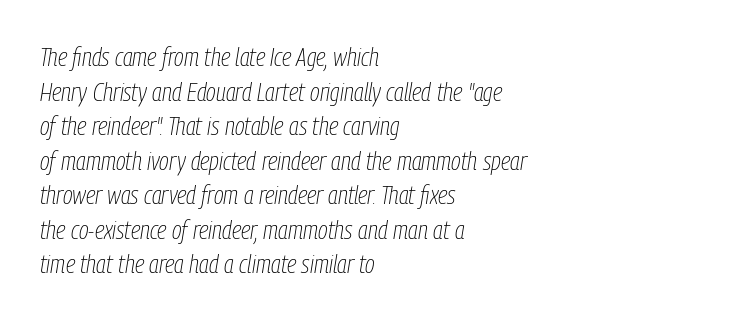
The image shows 26 px text type, italic (leaning right); set left-aligned, normal line spacing (1.33x), normal letter spacing, not underlined.
